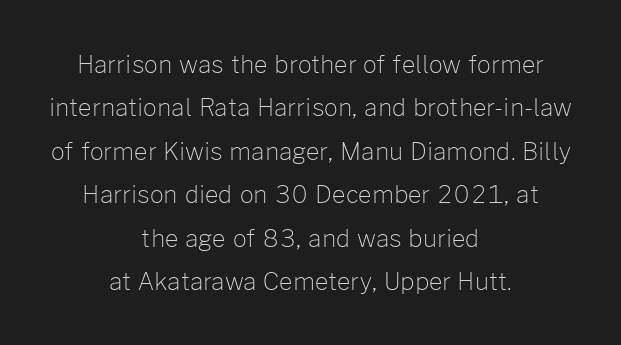
{"italic": "no", "bold": "no", "underline": "no", "align": "center", "line_spacing_ratio": 1.81, "letter_spacing": "normal", "letter_spacing_em": 0.0, "glyph_px": 24}
